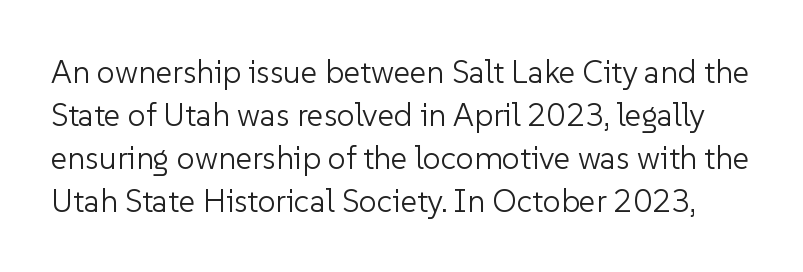
{"serif": "no", "italic": "no", "bold": "no", "weight": "light", "width": "normal", "stroke_contrast": "low", "x_height": "medium", "monospaced": "no", "underline": "no", "line_spacing": "normal", "line_spacing_ratio": 1.34, "letter_spacing": "normal", "letter_spacing_em": 0.0, "glyph_px": 32}
